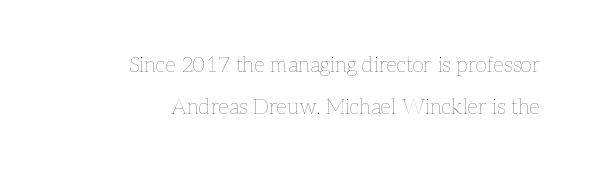
{"italic": "no", "bold": "no", "underline": "no", "align": "right", "line_spacing": "loose", "line_spacing_ratio": 1.99, "letter_spacing": "normal", "letter_spacing_em": 0.0, "glyph_px": 21}
